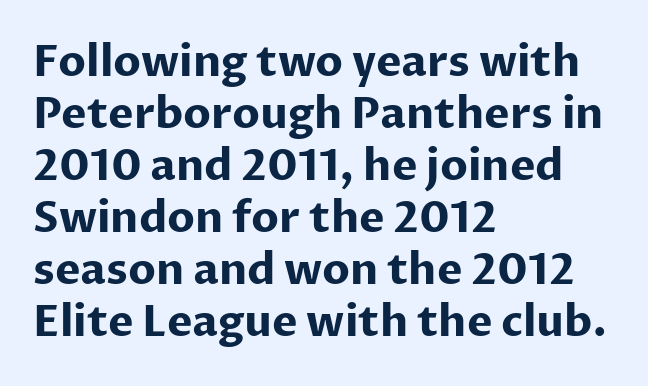
{"serif": "no", "italic": "no", "bold": "yes", "weight": "bold", "width": "normal", "stroke_contrast": "low", "x_height": "medium", "monospaced": "no", "underline": "no", "align": "left", "line_spacing_ratio": 1.21, "letter_spacing": "normal", "letter_spacing_em": 0.0, "glyph_px": 43}
